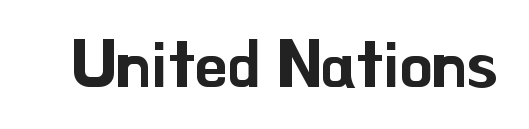
The image shows 66 px sans-serif type, upright; set normal letter spacing, not underlined; low stroke contrast and a small x-height.
